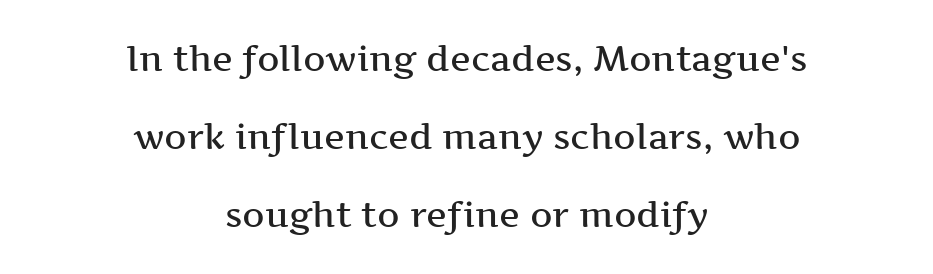
Q: Is the text bold? A: Semi-bold.
Q: Is the text italic (slanted)? A: No, it is upright.
Q: Is the typeface a serif or a sans-serif typeface? A: Serif.
Q: Is the text underlined? A: No.
Q: How is the paragraph aligned? A: Centered.
Q: Is the spacing between letters normal or unusually wide? A: Normal.
Q: Is the spacing between lines tight, normal or loose? A: Loose.
Q: Width (condensed, normal, or wide)? A: Wide.
Q: Stroke contrast? A: Medium.
Q: x-height? A: Medium.
Q: Monospaced? A: No.
